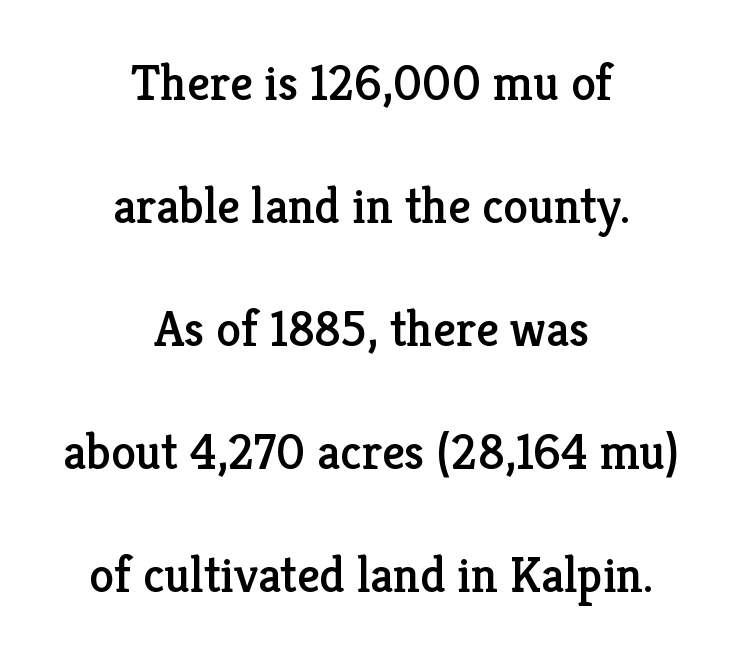
{"serif": "yes", "italic": "no", "width": "normal", "stroke_contrast": "low", "x_height": "medium", "monospaced": "no", "underline": "no", "align": "center", "line_spacing": "loose", "line_spacing_ratio": 2.46, "letter_spacing": "normal", "letter_spacing_em": 0.0, "glyph_px": 50}
